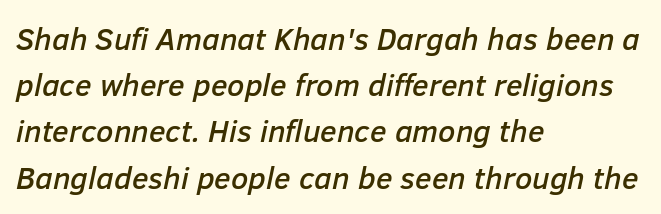
The space beneath each line is pristine and unruled. How would I describe the line gaps? Plain and ordinary. This rendering leaves character spacing at its baseline value. You could not count columns in this text — the font is proportionally spaced. Slant detected: the letters are inclined. Horizontal alignment here is leftward, the default for most running prose.
